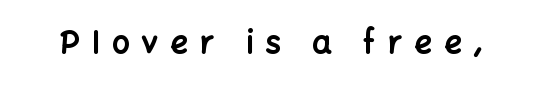
Q: Is the text bold? A: Yes.
Q: Is the text italic (slanted)? A: No, it is upright.
Q: Is the typeface a serif or a sans-serif typeface? A: Sans-serif.
Q: Is the text underlined? A: No.
Q: Is the spacing between letters normal or unusually wide? A: Unusually wide.
Q: Width (condensed, normal, or wide)? A: Normal.
Q: Stroke contrast? A: Low.
Q: x-height? A: Medium.
Q: Monospaced? A: No.
